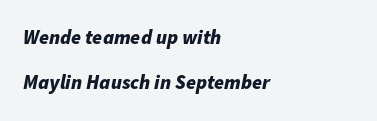
Q: Is the text bold? A: Yes.
Q: Is the text italic (slanted)? A: Yes, it leans right by about 11 degrees.
Q: Is the text underlined? A: No.
Q: How is the paragraph aligned? A: Left-aligned.
Q: Is the spacing between letters normal or unusually wide? A: Normal.
Q: Is the spacing between lines tight, normal or loose? A: Loose.
